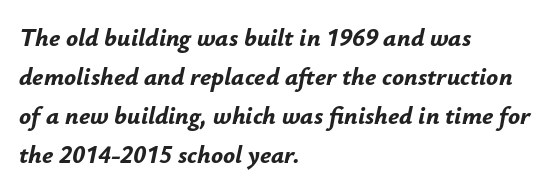
The image shows 25 px bold type, italic (leaning right); set left-aligned, normal line spacing (1.56x), normal letter spacing, not underlined.
